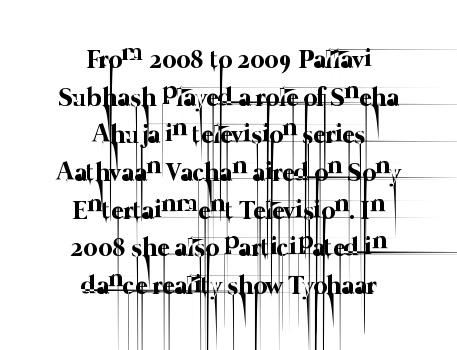
Where is the straight margin? There isn't one; the lines are centered. Whoever set this chose a conventional vertical rhythm. Honestly, there is no underline to notice here at all. Stems here are at most as thick as an everyday book face. Glyph-to-glyph distance matches everyday printed text.
